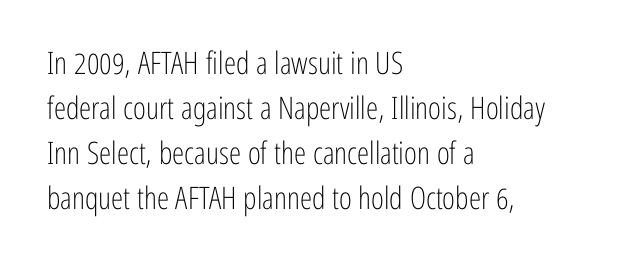
{"serif": "no", "italic": "no", "bold": "no", "weight": "light", "width": "condensed", "stroke_contrast": "low", "x_height": "medium", "monospaced": "no", "underline": "no", "align": "left", "line_spacing": "normal", "line_spacing_ratio": 1.45, "letter_spacing": "normal", "letter_spacing_em": 0.0, "glyph_px": 31}
